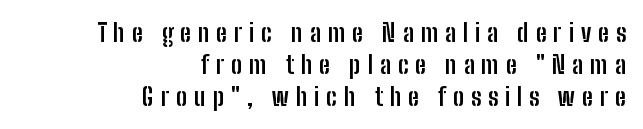
The string is rendered with underlining switched off. This block has exactly the height ordinary leading produces. A flush-right, rag-left setting is used for this passage. The passage shown is emphatically bold.
